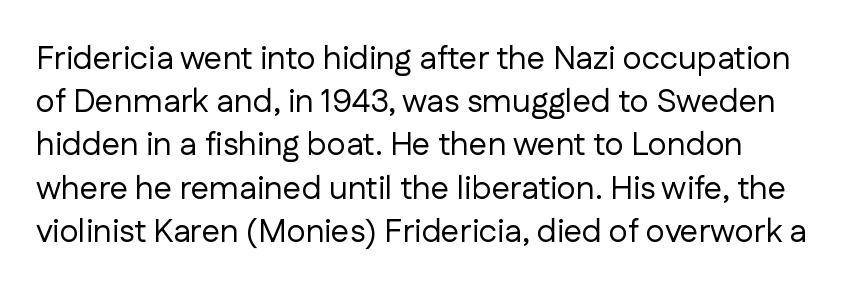
{"serif": "no", "italic": "no", "bold": "no", "weight": "regular", "width": "normal", "stroke_contrast": "low", "x_height": "medium", "monospaced": "no", "underline": "no", "line_spacing": "normal", "line_spacing_ratio": 1.31, "letter_spacing": "normal", "letter_spacing_em": 0.0, "glyph_px": 33}
